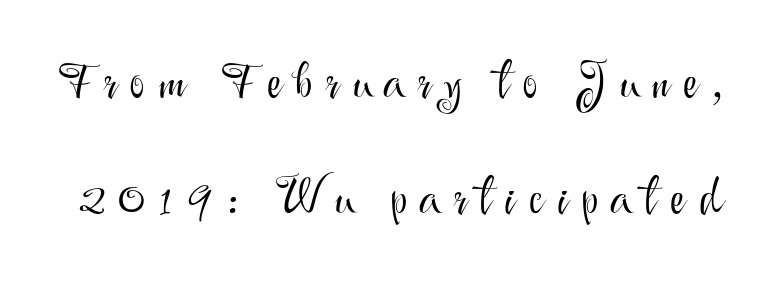
The image shows 52 px light sans-serif type; set loose line spacing (2.24x), unusually wide letter spacing (+0.26 em), not underlined; medium stroke contrast and a small x-height.
